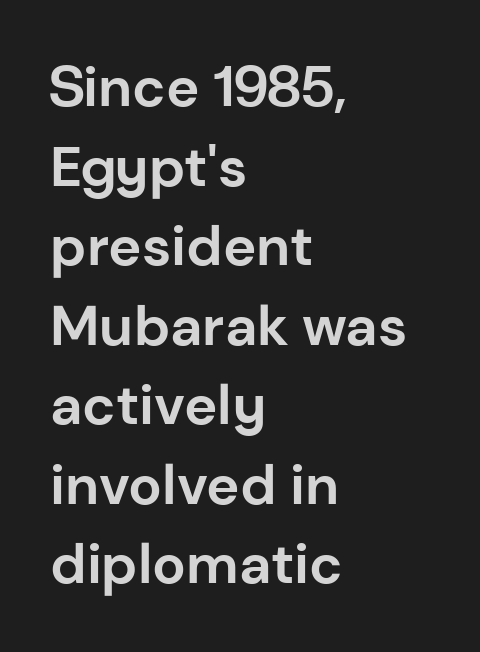
The image shows 56 px bold sans-serif type, upright; set left-aligned, normal line spacing (1.42x), normal letter spacing, not underlined; low stroke contrast and a medium x-height.
